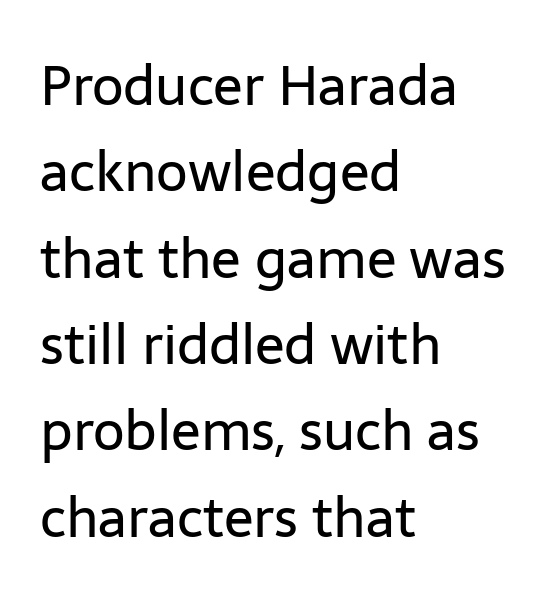
{"serif": "no", "italic": "no", "bold": "no", "weight": "regular", "width": "normal", "stroke_contrast": "low", "x_height": "medium", "monospaced": "no", "underline": "no", "align": "left", "line_spacing": "normal", "line_spacing_ratio": 1.57, "letter_spacing": "normal", "letter_spacing_em": 0.0, "glyph_px": 55}
